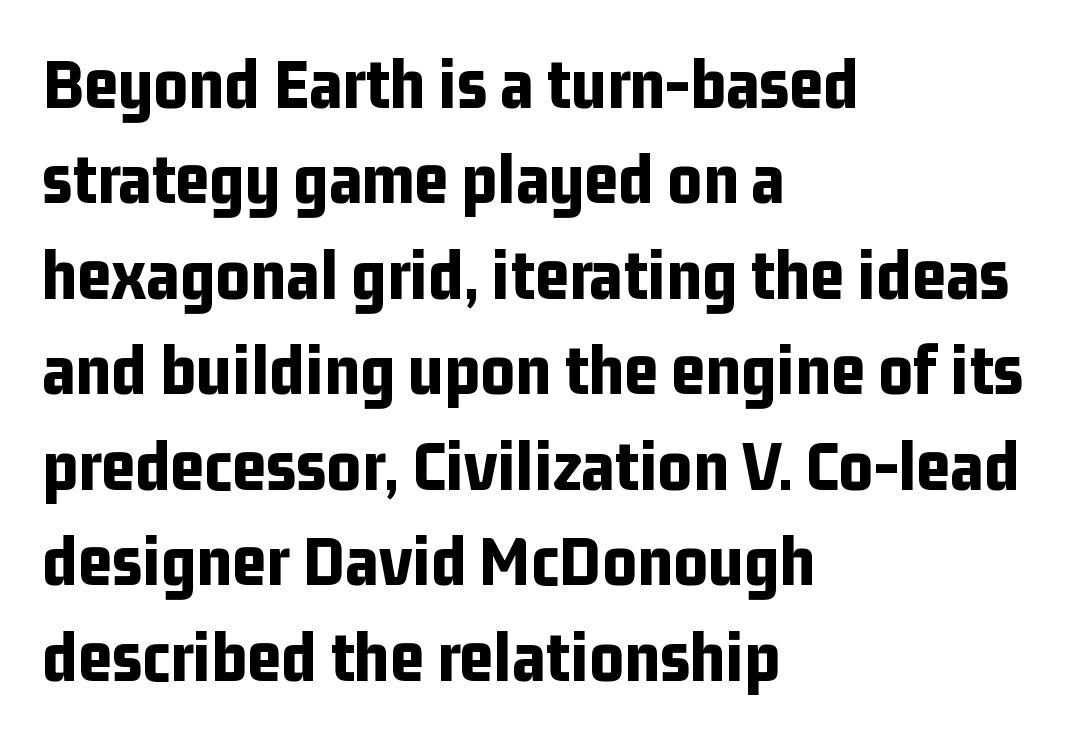
Q: Is the text bold? A: Yes.
Q: Is the text italic (slanted)? A: No, it is upright.
Q: Is the typeface a serif or a sans-serif typeface? A: Sans-serif.
Q: Is the text underlined? A: No.
Q: How is the paragraph aligned? A: Left-aligned.
Q: Is the spacing between letters normal or unusually wide? A: Normal.
Q: Is the spacing between lines tight, normal or loose? A: Normal.
Q: Width (condensed, normal, or wide)? A: Condensed.
Q: Stroke contrast? A: Low.
Q: x-height? A: Medium.
Q: Monospaced? A: No.
